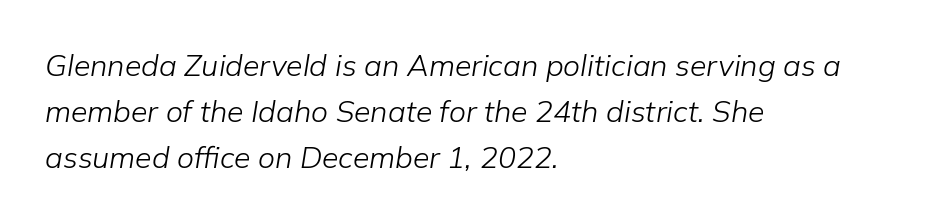
The image shows 30 px light type, italic (leaning right); set left-aligned, normal line spacing (1.54x), normal letter spacing, not underlined; low stroke contrast and a medium x-height.
